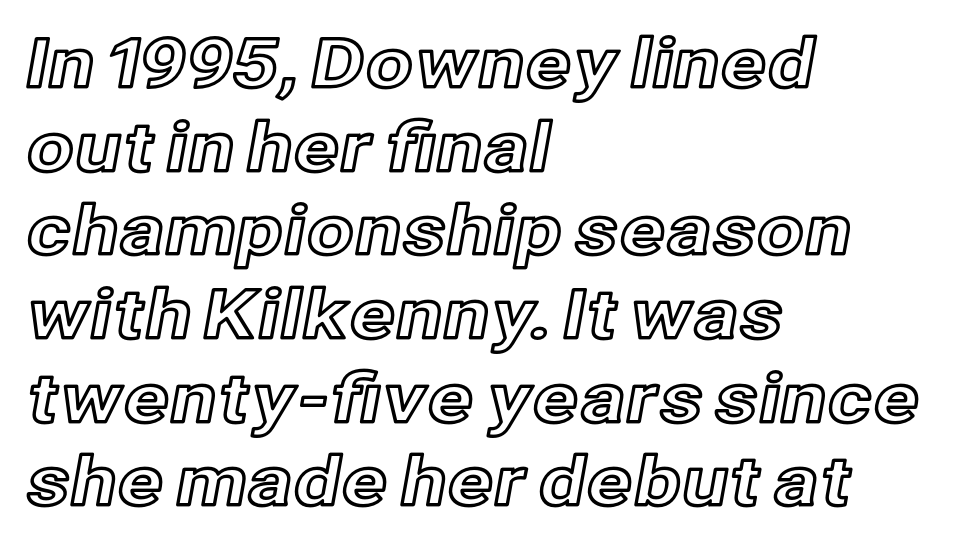
The letters sit at their default tracking, neither squeezed nor spread. Leftover space on each line is placed entirely after the last word. Nobody drew a line under any word here. Spacing verdict: proportional, widths tailored to each character.
